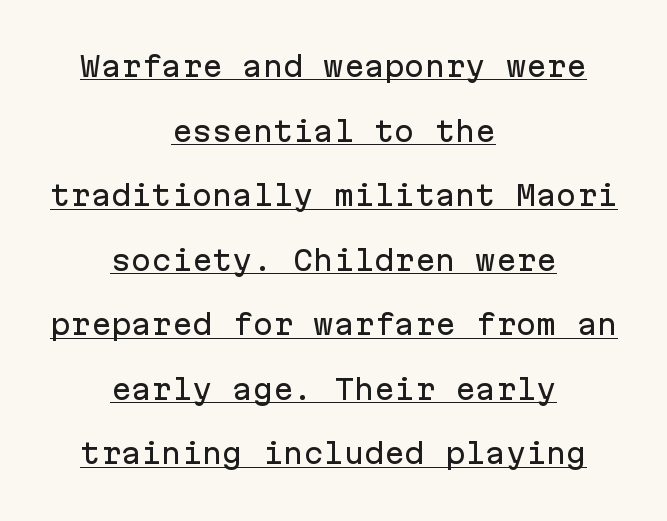
The font's upright variant was chosen for this text. Spacing between characters is what you'd get straight out of the box. Whoever set this chose breathing room over compactness in the vertical rhythm. What decoration does the sample have? An underline. The rag falls on both sides of this text block equally.
